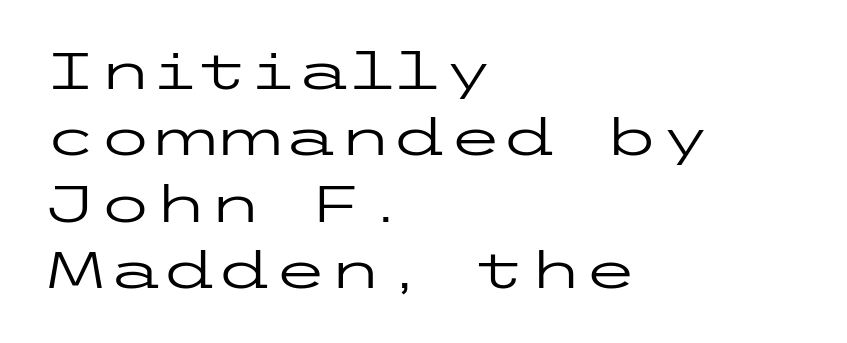
Honestly, the letter spacing is just normal — you wouldn't notice it. Clear beneath every line of the passage. In terms of letterform style, serifs are entirely absent. No heavy texture on the line: the type isn't bold. Every stem runs plumb, perpendicular to the baseline.
